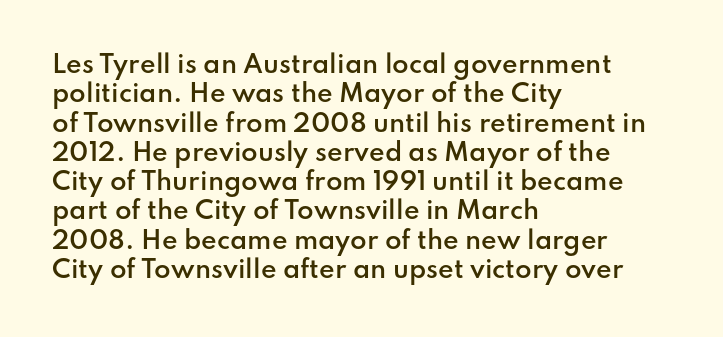
Q: Is the text bold? A: Semi-bold.
Q: Is the text italic (slanted)? A: No, it is upright.
Q: Is the text underlined? A: No.
Q: How is the paragraph aligned? A: Left-aligned.
Q: Is the spacing between letters normal or unusually wide? A: Normal.
